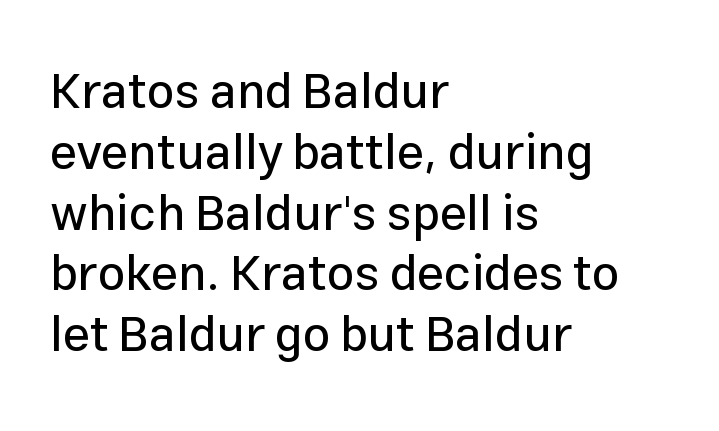
The rendering uses natural spacing where letterforms have individual widths. No extra tracking has been applied to these lines. The font's upright variant was chosen for this text. The face used here is a sans, in the tradition of grotesques and geometrics. Bare-footed words on every line.
